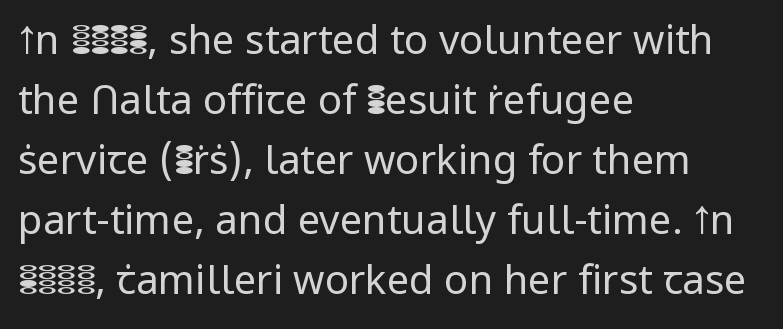
This sample has the flowing, uneven cadence of proportional lettering. Look at the bottom of the vertical strokes: they stop flat, with no serifs. Check the space under the baseline: it is left empty. Tracking value appears to be zero — textbook default spacing. Tall strokes in this sample are plumb rather than angled.
